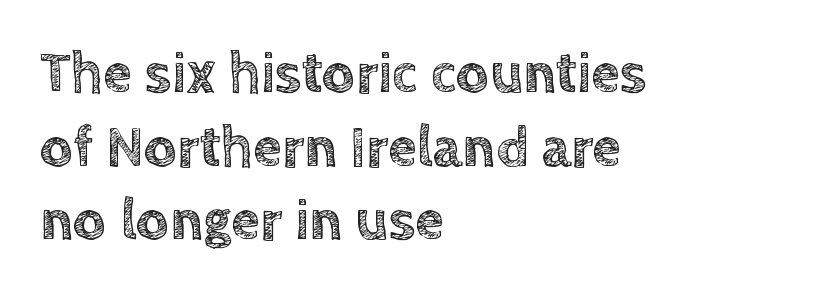
You could call the tracking neutral — neither tight nor loose. Bare-footed words on every line. One glance says typical: line gaps are just what's usual. The rendering anchors every line to the left-hand side. You could not count columns in this text — the font is proportionally spaced. Every stem runs plumb, perpendicular to the baseline.
